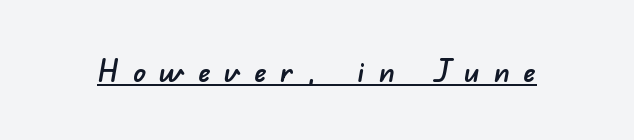
{"serif": "no", "width": "normal", "stroke_contrast": "low", "x_height": "small", "monospaced": "no", "underline": "yes", "letter_spacing": "wide", "letter_spacing_em": 0.46, "glyph_px": 31}
